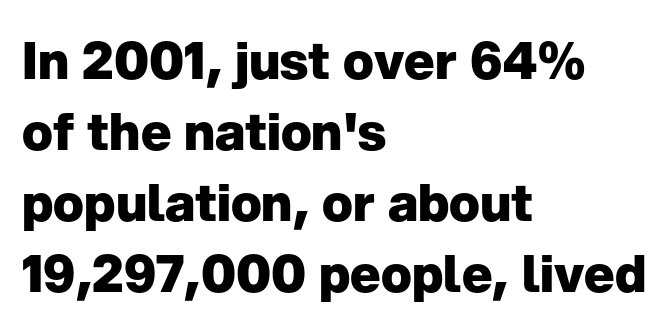
These lines stack with their left ends in a neat column. Leading matches the norm, producing a regular column. To sum up the face: it is a sans, with no serifs. A bare baseline throughout the passage.
